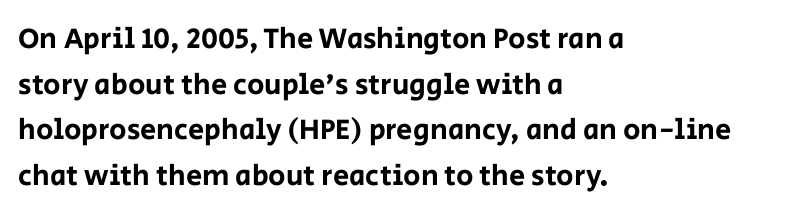
The image shows 29 px sans-serif type, upright; set left-aligned, normal line spacing (1.57x), normal letter spacing, not underlined; low stroke contrast and a large x-height.
